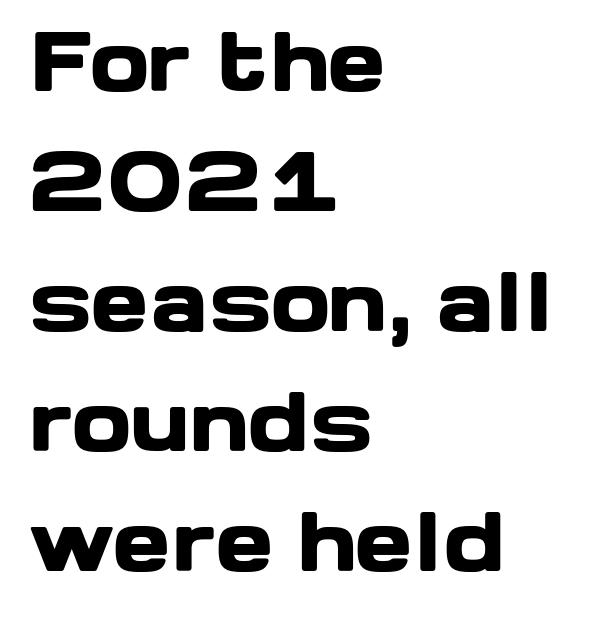
Think of a printed novel: that variable character pitch is what you see here. This is the regular roman posture of the typeface. Each word holds together tightly as a unit, with standard inter-letter gaps. The designer left line spacing at the default. Serif or sans? Sans — the stroke terminals are bare. Every row of glyphs begins at an identical x-position on the left.
